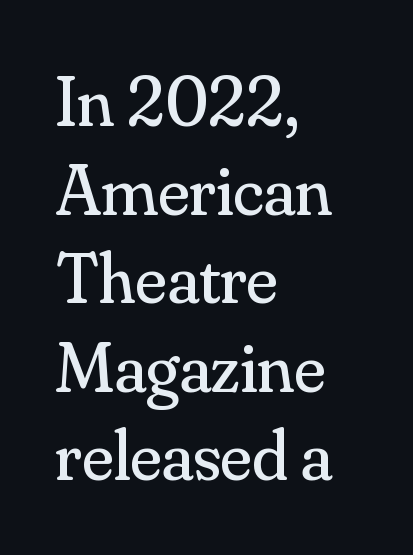
{"serif": "yes", "italic": "no", "bold": "no", "weight": "regular", "width": "normal", "stroke_contrast": "medium", "x_height": "small", "monospaced": "no", "underline": "no", "align": "left", "line_spacing_ratio": 1.23, "letter_spacing": "normal", "letter_spacing_em": 0.0, "glyph_px": 72}
